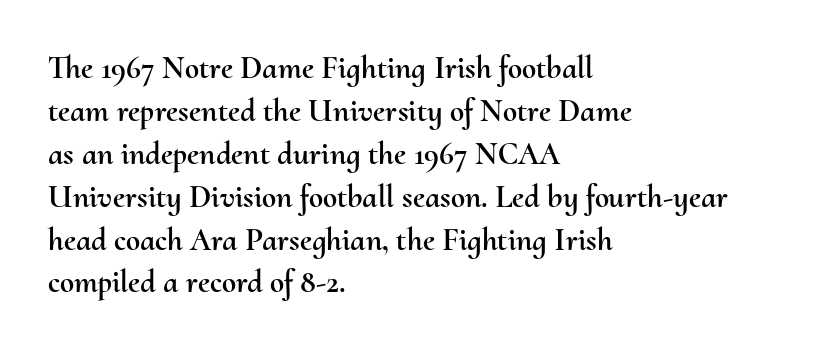
You could not count columns in this text — the font is proportionally spaced. The lines are quadded left. The rendering uses a moderate line-height, typical for paragraphs. The letterforms sit shoulder to shoulder at normal distance.
